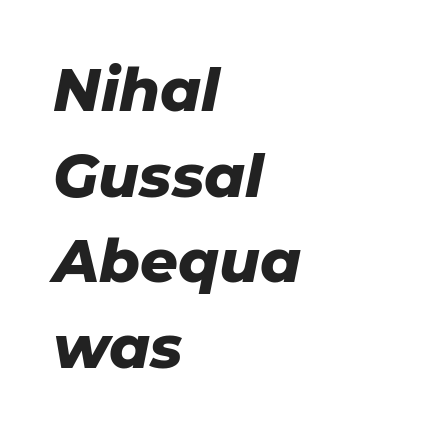
Q: Is the text bold? A: Yes.
Q: Is the text italic (slanted)? A: Yes, it leans right by about 11 degrees.
Q: Is the text underlined? A: No.
Q: How is the paragraph aligned? A: Left-aligned.
Q: Is the spacing between letters normal or unusually wide? A: Normal.
Q: Is the spacing between lines tight, normal or loose? A: Normal.
Q: Width (condensed, normal, or wide)? A: Normal.
Q: Stroke contrast? A: Low.
Q: x-height? A: Medium.
Q: Monospaced? A: No.
